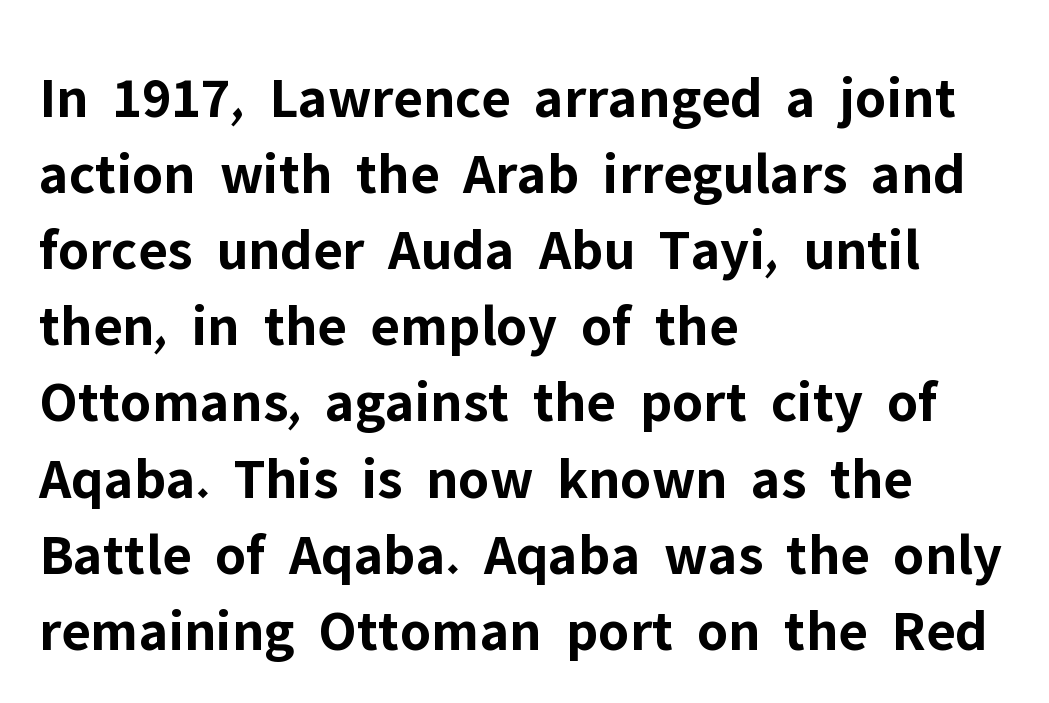
The image shows 59 px bold sans-serif type, upright; set left-aligned, normal line spacing (1.29x), normal letter spacing, not underlined; low stroke contrast and a medium x-height.
